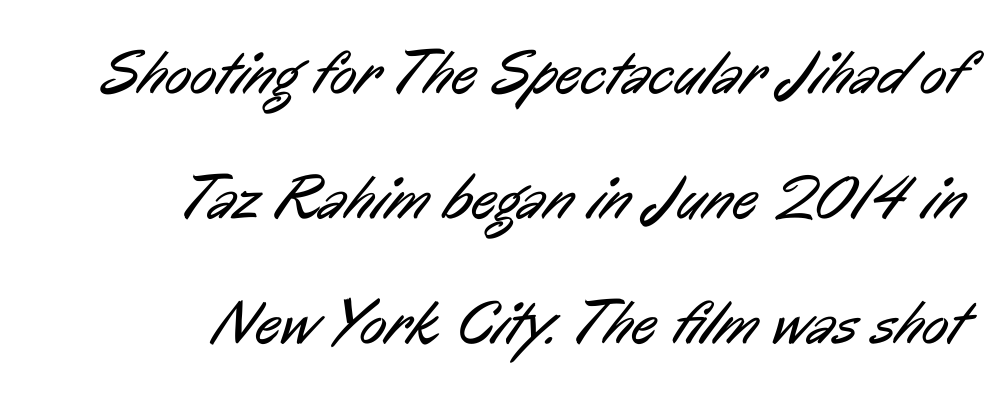
The rendering keeps characters at their native spacing. Type style note: lacks serifs. Decoration check: the copy has no underline. No letter is thick-stroked: the sample isn't bold. A flush-right, rag-left setting is used for this passage.
